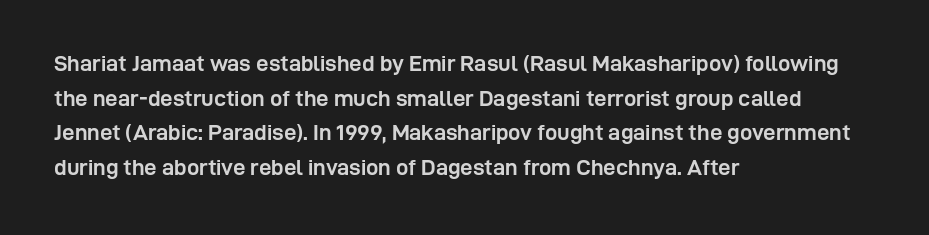
Q: Is the text bold? A: Yes.
Q: Is the text italic (slanted)? A: No, it is upright.
Q: Is the text underlined? A: No.
Q: How is the paragraph aligned? A: Left-aligned.
Q: Is the spacing between letters normal or unusually wide? A: Normal.
Q: Is the spacing between lines tight, normal or loose? A: Normal.
